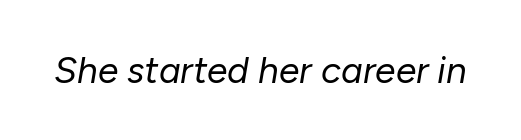
Q: Is the text bold? A: No.
Q: Is the text italic (slanted)? A: Yes, it leans right by about 10 degrees.
Q: Is the text underlined? A: No.
Q: Is the spacing between letters normal or unusually wide? A: Normal.
Q: Width (condensed, normal, or wide)? A: Normal.
Q: Stroke contrast? A: Low.
Q: x-height? A: Medium.
Q: Monospaced? A: No.
